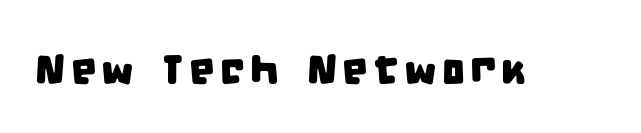
The image shows 41 px condensed sans-serif type; set not underlined; low stroke contrast and a large x-height.
